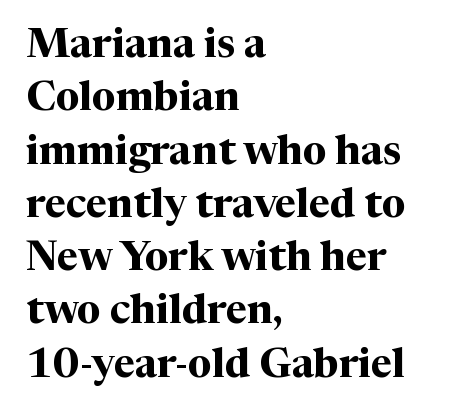
{"serif": "yes", "italic": "no", "bold": "yes", "weight": "bold", "width": "normal", "stroke_contrast": "medium", "x_height": "medium", "monospaced": "no", "underline": "no", "align": "left", "line_spacing": "normal", "line_spacing_ratio": 1.3, "letter_spacing": "normal", "letter_spacing_em": 0.0, "glyph_px": 41}
